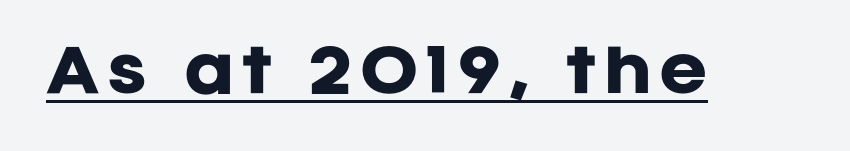
Q: Is the text bold? A: Yes.
Q: Is the text italic (slanted)? A: No, it is upright.
Q: Is the typeface a serif or a sans-serif typeface? A: Sans-serif.
Q: Is the text underlined? A: Yes.
Q: Width (condensed, normal, or wide)? A: Normal.
Q: Stroke contrast? A: Low.
Q: x-height? A: Large.
Q: Monospaced? A: No.
